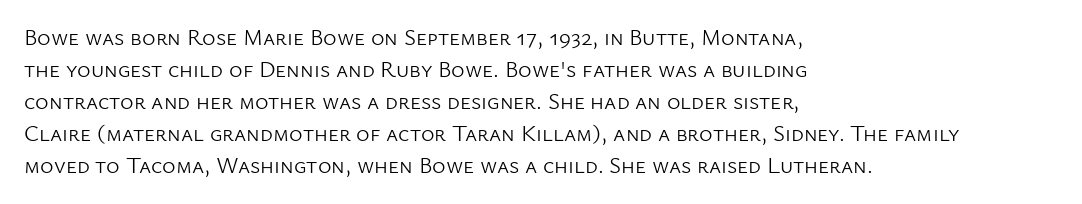
The image shows 23 px text type, upright; set left-aligned, normal line spacing (1.39x), normal letter spacing, not underlined.
